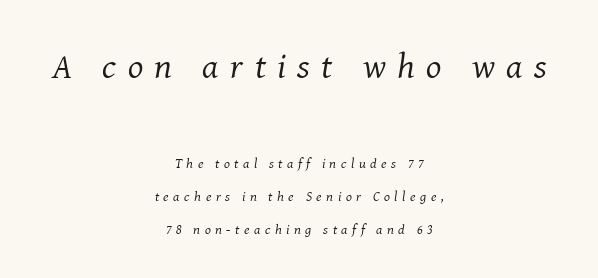
{"serif": "yes", "italic": "yes", "lean": "right", "slant_degrees": 8, "bold": "no", "weight": "regular", "width": "normal", "stroke_contrast": "medium", "x_height": "medium", "monospaced": "no", "underline": "no", "align": "center", "line_spacing": "loose", "line_spacing_ratio": 2.36, "letter_spacing": "wide", "letter_spacing_em": 0.32, "larger_block": "first", "size_ratio": 2.57, "glyph_px": 36}
